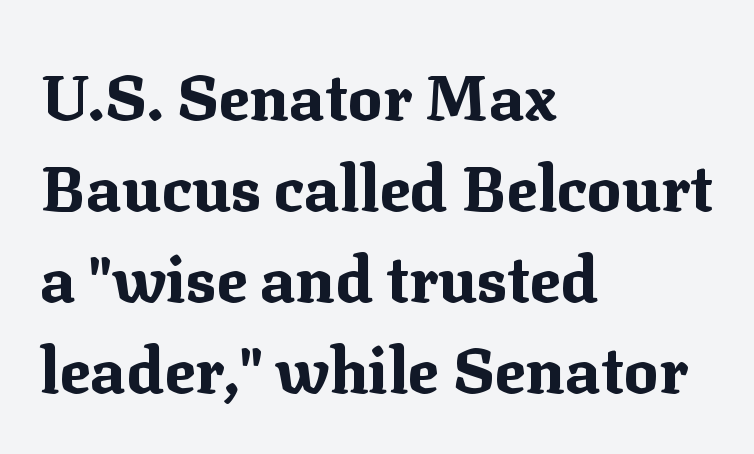
{"serif": "yes", "italic": "no", "bold": "yes", "weight": "bold", "width": "normal", "stroke_contrast": "medium", "x_height": "medium", "monospaced": "no", "underline": "no", "align": "left", "line_spacing": "normal", "line_spacing_ratio": 1.42, "letter_spacing": "normal", "letter_spacing_em": 0.0, "glyph_px": 64}
